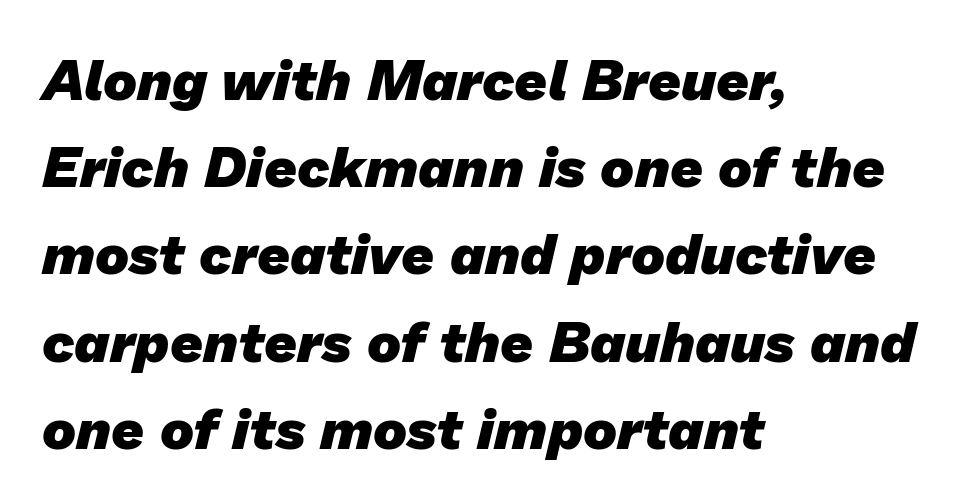
{"serif": "no", "bold": "yes", "weight": "heavy", "width": "normal", "stroke_contrast": "low", "x_height": "medium", "monospaced": "no", "underline": "no", "align": "left", "line_spacing": "normal", "line_spacing_ratio": 1.53, "letter_spacing": "normal", "letter_spacing_em": 0.0, "glyph_px": 57}
